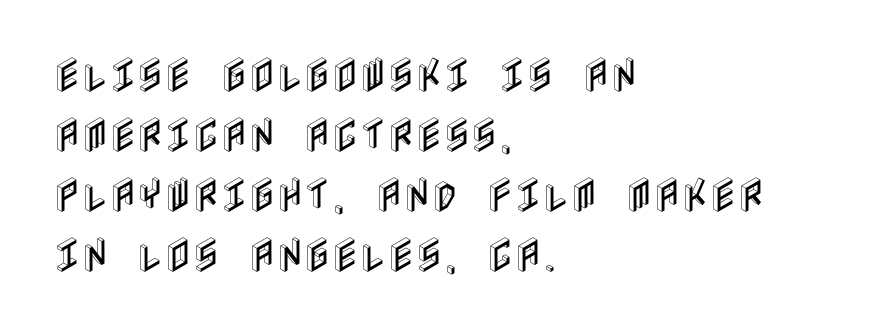
Q: Is the text italic (slanted)? A: No, it is upright.
Q: Is the text underlined? A: No.
Q: How is the paragraph aligned? A: Left-aligned.
Q: Is the spacing between letters normal or unusually wide? A: Normal.
Q: Is the spacing between lines tight, normal or loose? A: Normal.
Q: Width (condensed, normal, or wide)? A: Condensed.
Q: x-height? A: Large.
